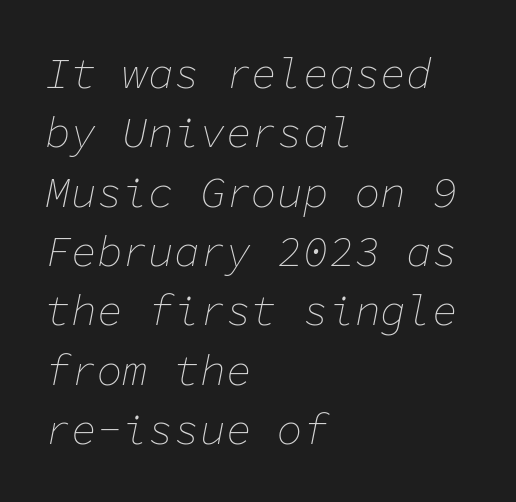
The image shows 43 px thin type, italic (leaning right), monospaced; set left-aligned, normal line spacing (1.38x), normal letter spacing, not underlined; low stroke contrast and a medium x-height.
